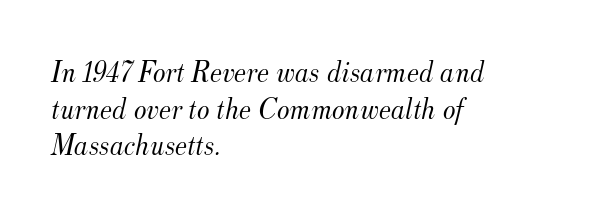
Q: Is the text bold? A: No.
Q: Is the text italic (slanted)? A: Yes, it leans right by about 12 degrees.
Q: Is the typeface a serif or a sans-serif typeface? A: Serif.
Q: Is the text underlined? A: No.
Q: How is the paragraph aligned? A: Left-aligned.
Q: Is the spacing between letters normal or unusually wide? A: Normal.
Q: Width (condensed, normal, or wide)? A: Normal.
Q: Stroke contrast? A: Medium.
Q: x-height? A: Small.
Q: Monospaced? A: No.
